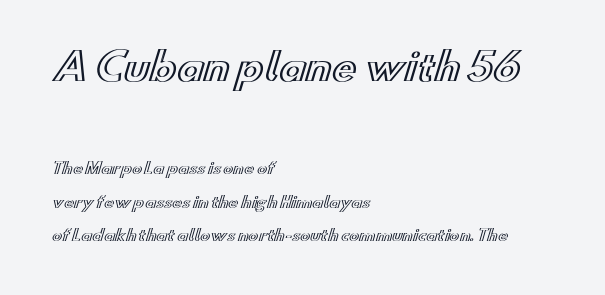
{"width": "wide", "x_height": "small", "monospaced": "no", "underline": "no", "align": "left", "line_spacing": "loose", "line_spacing_ratio": 2.21, "letter_spacing": "normal", "letter_spacing_em": 0.0, "larger_block": "first", "size_ratio": 2.47, "glyph_px": 37}
